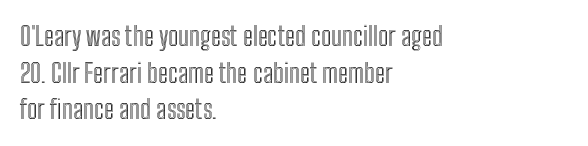
Q: Is the text italic (slanted)? A: No, it is upright.
Q: Is the text underlined? A: No.
Q: How is the paragraph aligned? A: Left-aligned.
Q: Is the spacing between letters normal or unusually wide? A: Normal.
Q: Is the spacing between lines tight, normal or loose? A: Normal.
